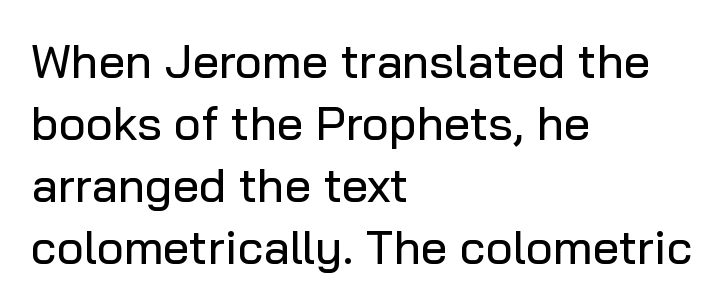
Q: Is the text italic (slanted)? A: No, it is upright.
Q: Is the typeface a serif or a sans-serif typeface? A: Sans-serif.
Q: Is the text underlined? A: No.
Q: How is the paragraph aligned? A: Left-aligned.
Q: Is the spacing between letters normal or unusually wide? A: Normal.
Q: Is the spacing between lines tight, normal or loose? A: Normal.
Q: Width (condensed, normal, or wide)? A: Normal.
Q: Stroke contrast? A: Low.
Q: x-height? A: Medium.
Q: Monospaced? A: No.
